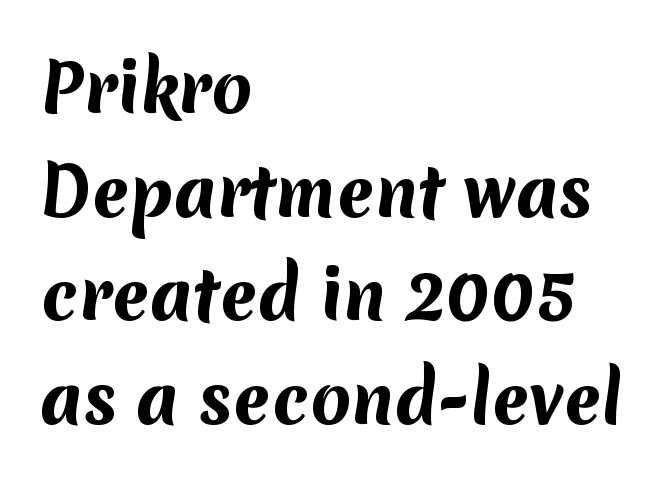
{"serif": "no", "bold": "yes", "weight": "bold", "width": "normal", "stroke_contrast": "medium", "x_height": "medium", "monospaced": "no", "underline": "no", "align": "left", "line_spacing": "normal", "line_spacing_ratio": 1.57, "letter_spacing": "normal", "letter_spacing_em": 0.0, "glyph_px": 66}
